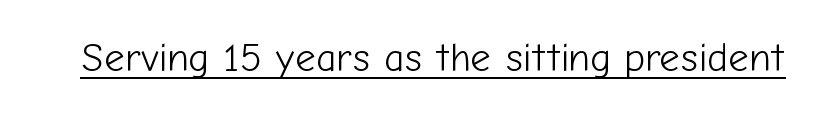
Q: Is the text bold? A: No.
Q: Is the text italic (slanted)? A: No, it is upright.
Q: Is the typeface a serif or a sans-serif typeface? A: Sans-serif.
Q: Is the text underlined? A: Yes.
Q: Is the spacing between letters normal or unusually wide? A: Normal.
Q: Width (condensed, normal, or wide)? A: Normal.
Q: Stroke contrast? A: Low.
Q: x-height? A: Medium.
Q: Monospaced? A: No.
